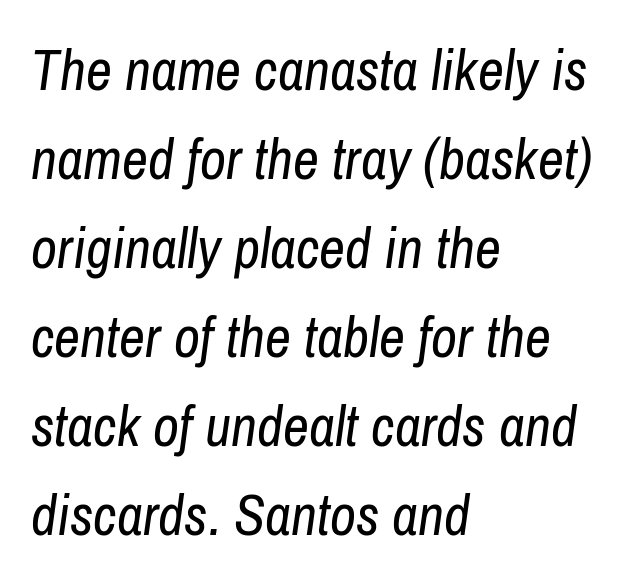
Unmarked baselines from the first word to the last. The weight would be labelled regular, book, light, or lighter still. Evenly set lines give the paragraph a standard silhouette. The whole block is typeset with a tilt. Default kerning and tracking; the words read as compact shapes.
